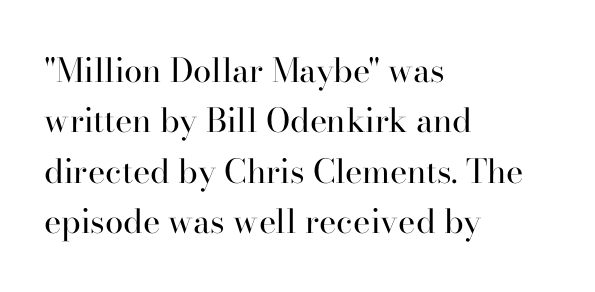
{"serif": "yes", "italic": "no", "bold": "no", "weight": "regular", "width": "normal", "stroke_contrast": "high", "x_height": "small", "monospaced": "no", "underline": "no", "align": "left", "line_spacing": "normal", "line_spacing_ratio": 1.53, "letter_spacing": "normal", "letter_spacing_em": 0.0, "glyph_px": 33}
